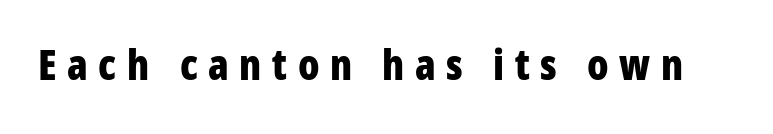
{"serif": "no", "italic": "no", "bold": "yes", "weight": "bold", "width": "condensed", "stroke_contrast": "low", "x_height": "large", "monospaced": "no", "underline": "no", "letter_spacing": "wide", "letter_spacing_em": 0.25, "glyph_px": 42}
